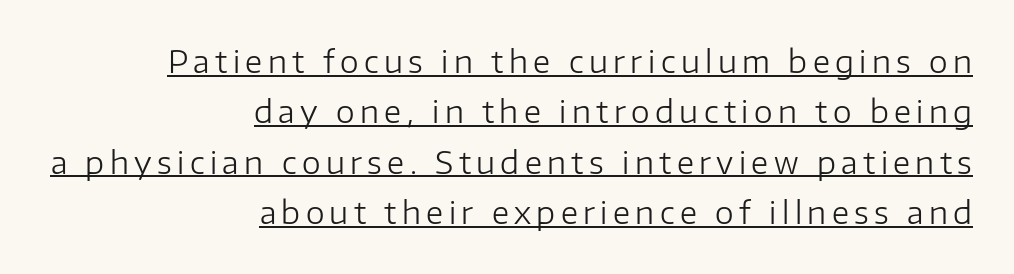
The image shows 30 px regular-weight sans-serif type, upright; set right-aligned, normal line spacing (1.68x), underlined; low stroke contrast and a medium x-height.
